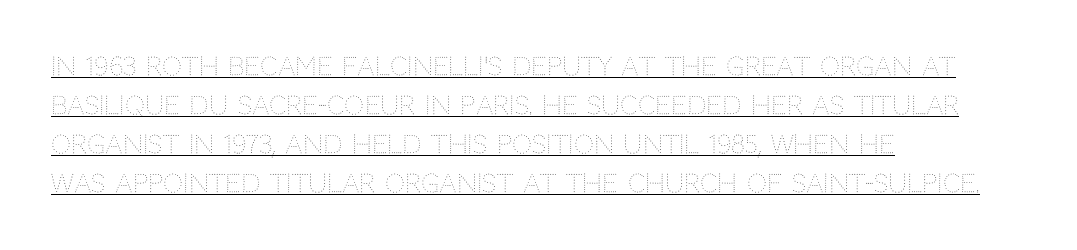
The image shows 25 px text type, upright; set left-aligned, normal line spacing (1.56x), normal letter spacing, underlined.
